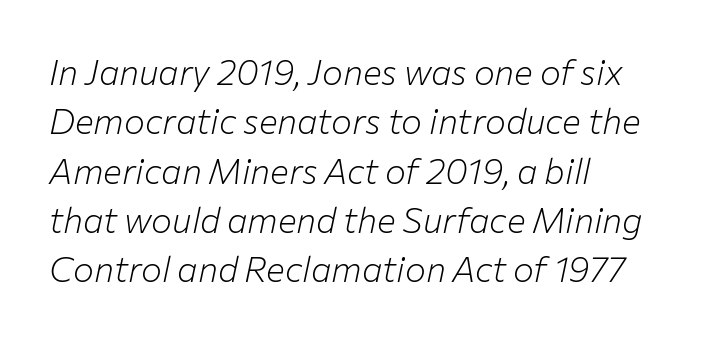
Q: Is the text bold? A: No.
Q: Is the text italic (slanted)? A: Yes, it leans right by about 12 degrees.
Q: Is the text underlined? A: No.
Q: How is the paragraph aligned? A: Left-aligned.
Q: Is the spacing between letters normal or unusually wide? A: Normal.
Q: Is the spacing between lines tight, normal or loose? A: Normal.
Q: Width (condensed, normal, or wide)? A: Normal.
Q: Stroke contrast? A: Low.
Q: x-height? A: Medium.
Q: Monospaced? A: No.
